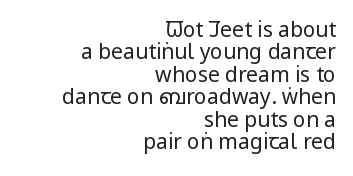
This block would grow much taller if given ordinary leading; it's compressed now. The lines in this sample share a right terminus and differ only in where they begin. The rendering keeps characters at their native spacing. Check the space under the baseline: it is left empty. This is the regular roman posture of the typeface.
